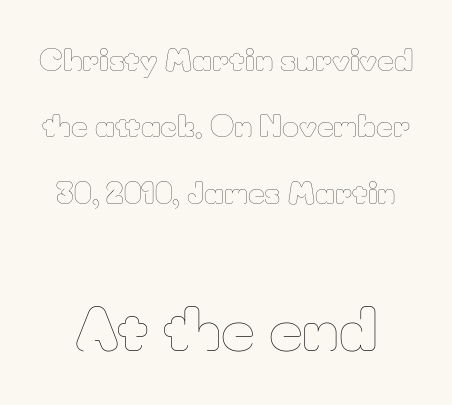
The image shows 58 px thin type, upright; set loose line spacing (2.29x), normal letter spacing, not underlined; the second (bottom) block is 2.0x larger; low stroke contrast and a small x-height.
